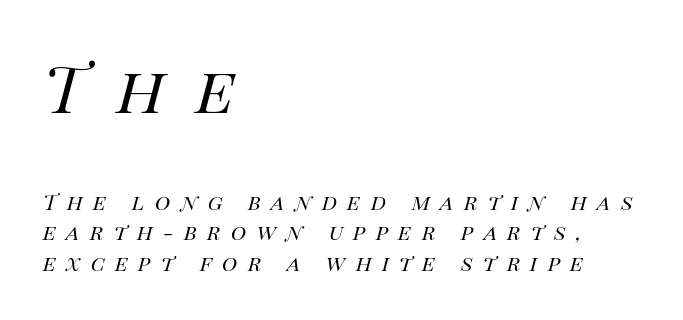
The image shows 64 px regular-weight type, italic (leaning right); set left-aligned, normal line spacing (1.45x), unusually wide letter spacing (+0.49 em), not underlined; the first (top) block is 3.05x larger; high stroke contrast and a large x-height.
